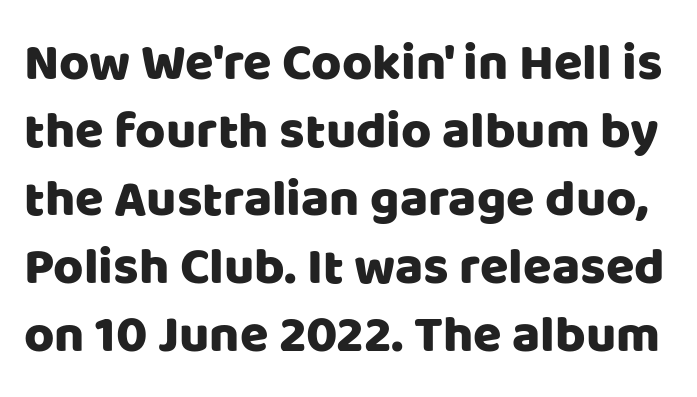
Q: Is the text italic (slanted)? A: No, it is upright.
Q: Is the typeface a serif or a sans-serif typeface? A: Sans-serif.
Q: Is the text underlined? A: No.
Q: Is the spacing between letters normal or unusually wide? A: Normal.
Q: Is the spacing between lines tight, normal or loose? A: Normal.
Q: Width (condensed, normal, or wide)? A: Normal.
Q: Stroke contrast? A: Low.
Q: x-height? A: Large.
Q: Monospaced? A: No.
